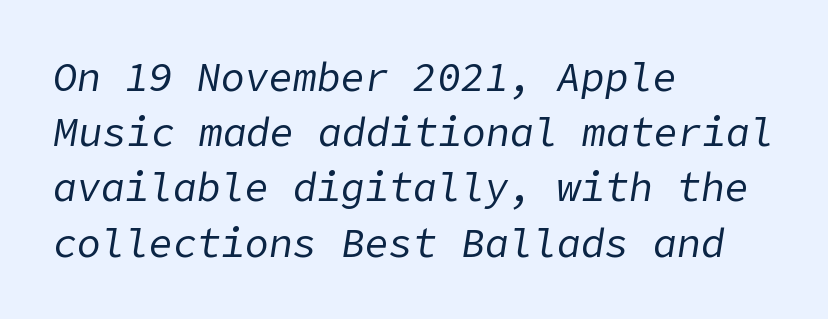
{"italic": "yes", "lean": "right", "slant_degrees": 9, "bold": "no", "weight": "regular", "width": "normal", "stroke_contrast": "low", "x_height": "medium", "underline": "no", "align": "left", "line_spacing": "normal", "line_spacing_ratio": 1.38, "letter_spacing": "normal", "letter_spacing_em": 0.0, "glyph_px": 40}
